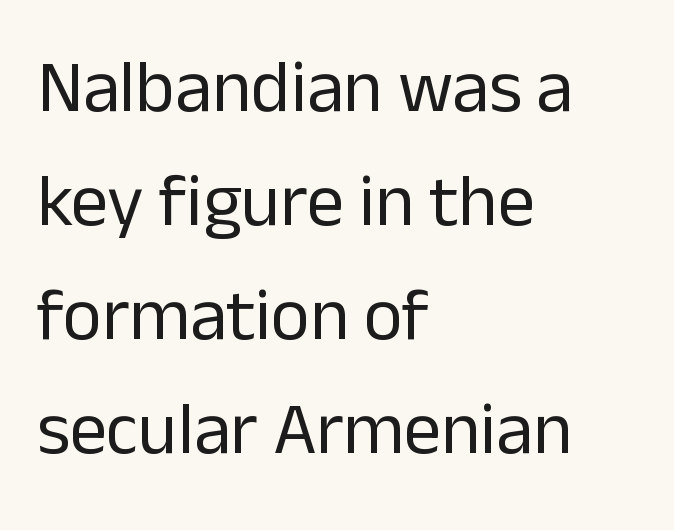
Q: Is the text bold? A: No.
Q: Is the text italic (slanted)? A: No, it is upright.
Q: Is the typeface a serif or a sans-serif typeface? A: Sans-serif.
Q: Is the text underlined? A: No.
Q: How is the paragraph aligned? A: Left-aligned.
Q: Is the spacing between letters normal or unusually wide? A: Normal.
Q: Is the spacing between lines tight, normal or loose? A: Normal.
Q: Width (condensed, normal, or wide)? A: Normal.
Q: Stroke contrast? A: Low.
Q: x-height? A: Medium.
Q: Monospaced? A: No.
